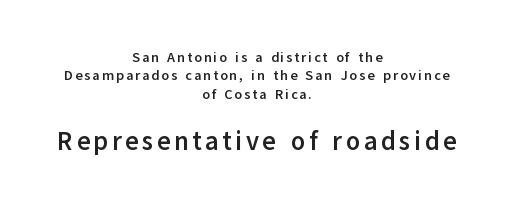
{"italic": "no", "bold": "yes", "underline": "no", "align": "center", "line_spacing": "normal", "line_spacing_ratio": 1.32, "larger_block": "second", "size_ratio": 1.86, "glyph_px": 26}
